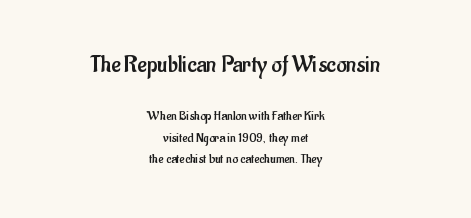
{"italic": "no", "bold": "no", "underline": "no", "align": "center", "line_spacing": "normal", "line_spacing_ratio": 1.53, "letter_spacing": "normal", "letter_spacing_em": 0.0, "larger_block": "first", "size_ratio": 1.79, "glyph_px": 25}
